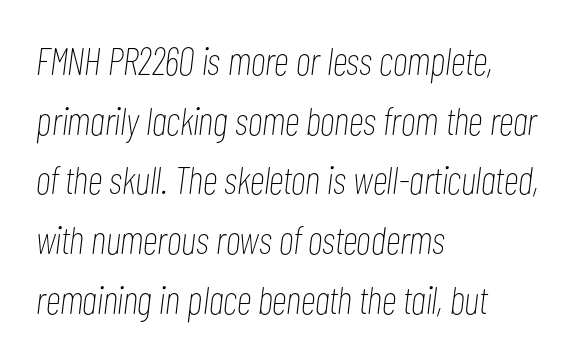
If you drew a ruler down the left edge, every line would touch it. Each word holds together tightly as a unit, with standard inter-letter gaps. The zone under the glyphs is completely vacant. The face used here has a pronounced slope to its letters.
